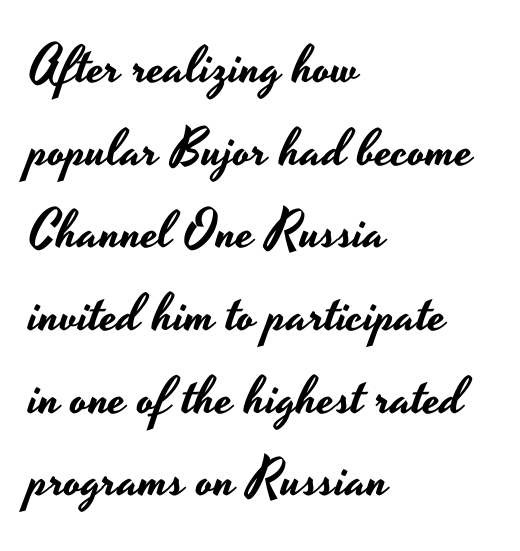
{"serif": "no", "width": "wide", "stroke_contrast": "low", "x_height": "small", "monospaced": "no", "underline": "no", "align": "left", "line_spacing": "normal", "line_spacing_ratio": 1.59, "letter_spacing": "normal", "letter_spacing_em": 0.0, "glyph_px": 52}
